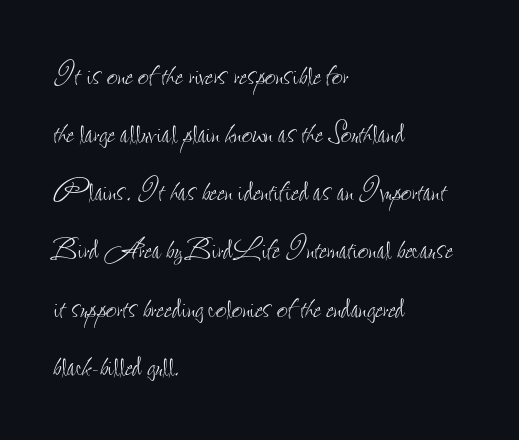
The image shows 38 px thin, condensed type; set left-aligned, normal line spacing (1.53x), normal letter spacing, not underlined; low stroke contrast and a small x-height.
